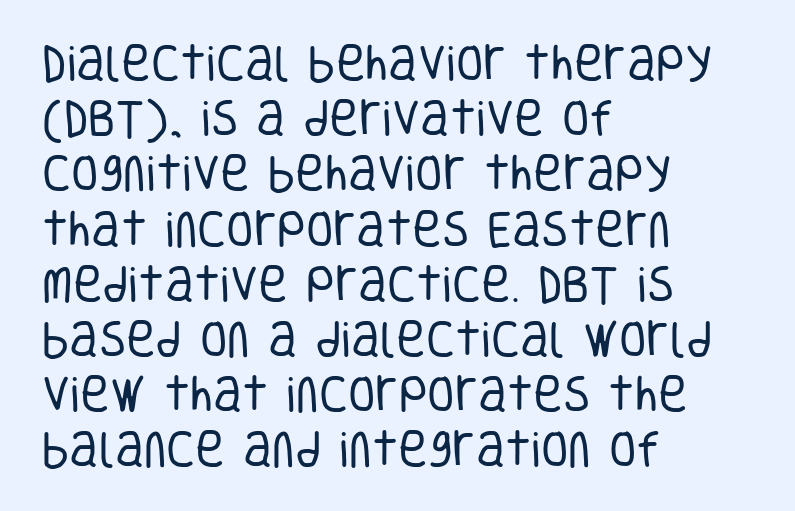
The image shows 40 px regular-weight, condensed sans-serif type, upright; set left-aligned, normal line spacing (1.38x), normal letter spacing, not underlined; low stroke contrast and a large x-height.
